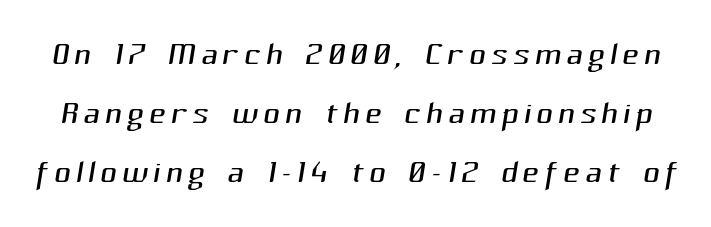
The image shows 46 px light sans-serif type; set normal line spacing (1.28x), not underlined; medium stroke contrast and a medium x-height.
